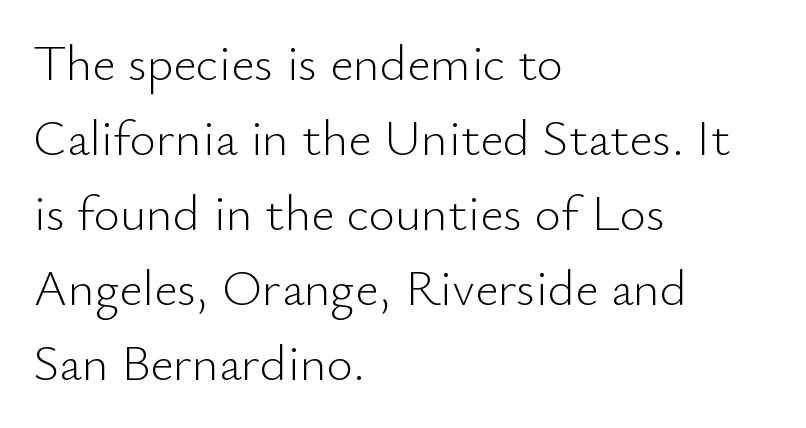
{"serif": "no", "italic": "no", "bold": "no", "weight": "light", "width": "normal", "stroke_contrast": "low", "x_height": "small", "monospaced": "no", "underline": "no", "align": "left", "line_spacing": "normal", "line_spacing_ratio": 1.47, "letter_spacing": "normal", "letter_spacing_em": 0.0, "glyph_px": 51}
